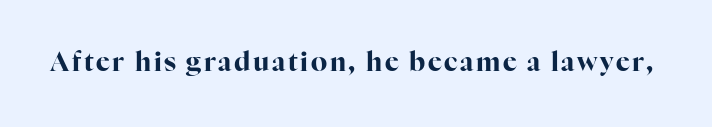
{"italic": "no", "bold": "yes", "underline": "no", "glyph_px": 26}
